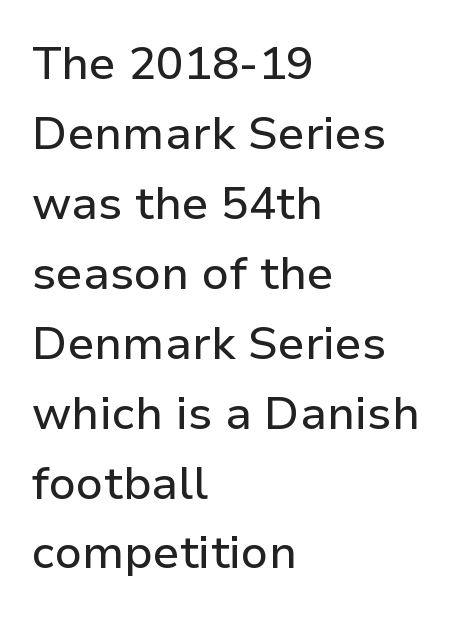
Q: Is the text italic (slanted)? A: No, it is upright.
Q: Is the typeface a serif or a sans-serif typeface? A: Sans-serif.
Q: Is the text underlined? A: No.
Q: How is the paragraph aligned? A: Left-aligned.
Q: Is the spacing between letters normal or unusually wide? A: Normal.
Q: Is the spacing between lines tight, normal or loose? A: Normal.
Q: Width (condensed, normal, or wide)? A: Normal.
Q: Stroke contrast? A: Low.
Q: x-height? A: Medium.
Q: Monospaced? A: No.
